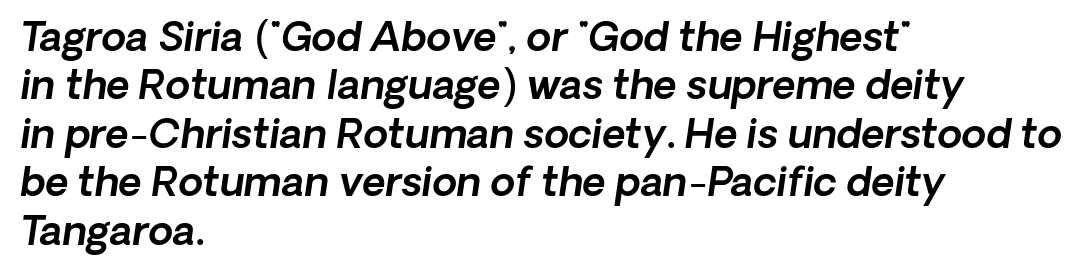
Typeset ragged right — the left edge is the straight one. Does the type have serifs? No, each stem ends abruptly. Students, note that the glyphs here touch the page at normal intervals. The area under the type is left untouched. A typesetter would call this proportional, since set widths differ per character.
